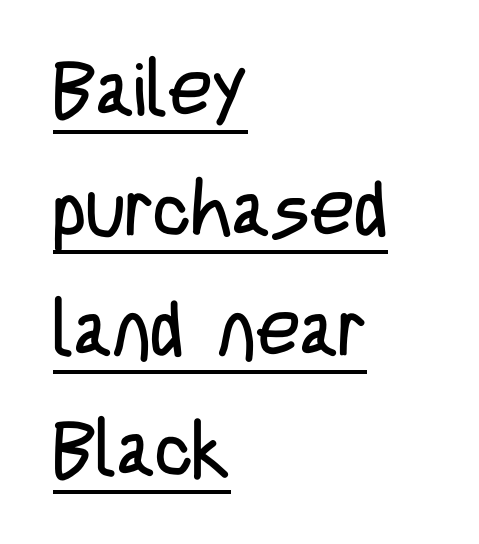
The image shows 76 px regular-weight, condensed sans-serif type, upright; set left-aligned, normal line spacing (1.58x), normal letter spacing, underlined; low stroke contrast and a large x-height.
